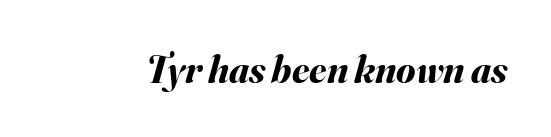
Q: Is the text bold? A: Yes.
Q: Is the text italic (slanted)? A: Yes, it leans right by about 16 degrees.
Q: Is the text underlined? A: No.
Q: Is the spacing between letters normal or unusually wide? A: Normal.
Q: Width (condensed, normal, or wide)? A: Normal.
Q: Stroke contrast? A: Medium.
Q: x-height? A: Small.
Q: Monospaced? A: No.
